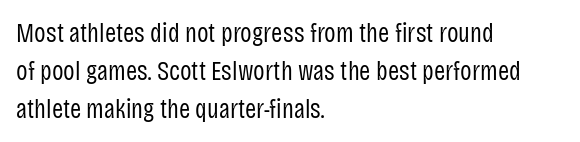
Q: Is the text bold? A: No.
Q: Is the text italic (slanted)? A: No, it is upright.
Q: Is the text underlined? A: No.
Q: How is the paragraph aligned? A: Left-aligned.
Q: Is the spacing between letters normal or unusually wide? A: Normal.
Q: Is the spacing between lines tight, normal or loose? A: Normal.
